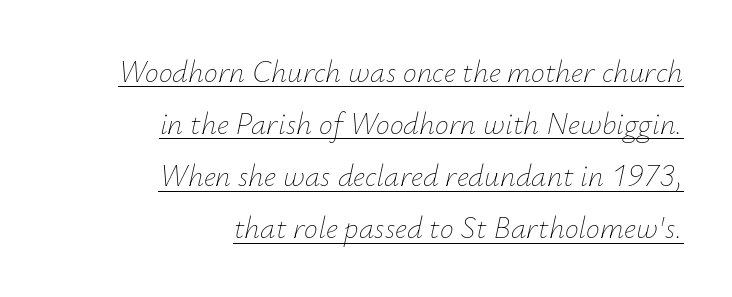
Do the characters align in a grid? No, the font is proportional. Line ends are locked; line starts wander. Weight class: somewhere from thin through regular. Does the leading feel generous? No, just average. The typography opts for an oblique posture over an upright one. Somebody hit Ctrl+U on this one — the words are underlined.
